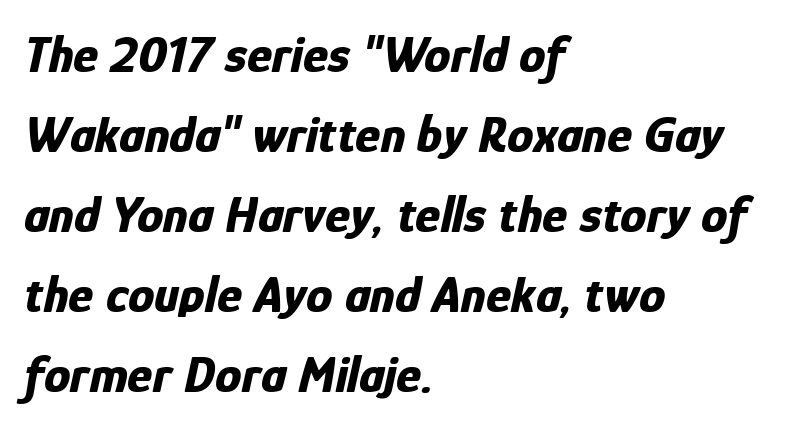
Q: Is the text bold? A: Yes.
Q: Is the text italic (slanted)? A: Yes, it leans right by about 12 degrees.
Q: Is the text underlined? A: No.
Q: How is the paragraph aligned? A: Left-aligned.
Q: Is the spacing between letters normal or unusually wide? A: Normal.
Q: Is the spacing between lines tight, normal or loose? A: Normal.
Q: Width (condensed, normal, or wide)? A: Condensed.
Q: Stroke contrast? A: Low.
Q: x-height? A: Medium.
Q: Monospaced? A: No.
